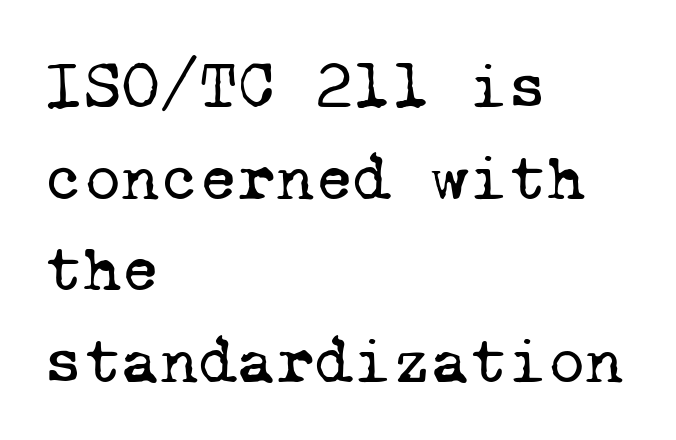
Q: Is the text bold? A: No.
Q: Is the typeface a serif or a sans-serif typeface? A: Serif.
Q: Is the text underlined? A: No.
Q: How is the paragraph aligned? A: Left-aligned.
Q: Is the spacing between letters normal or unusually wide? A: Normal.
Q: Is the spacing between lines tight, normal or loose? A: Normal.
Q: Width (condensed, normal, or wide)? A: Normal.
Q: Stroke contrast? A: Low.
Q: x-height? A: Medium.
Q: Monospaced? A: Yes.
